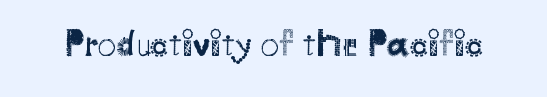
Q: Is the text bold? A: No.
Q: Is the text italic (slanted)? A: No, it is upright.
Q: Is the typeface a serif or a sans-serif typeface? A: Sans-serif.
Q: Is the text underlined? A: No.
Q: Is the spacing between letters normal or unusually wide? A: Normal.
Q: Width (condensed, normal, or wide)? A: Normal.
Q: Stroke contrast? A: Medium.
Q: x-height? A: Small.
Q: Monospaced? A: No.
